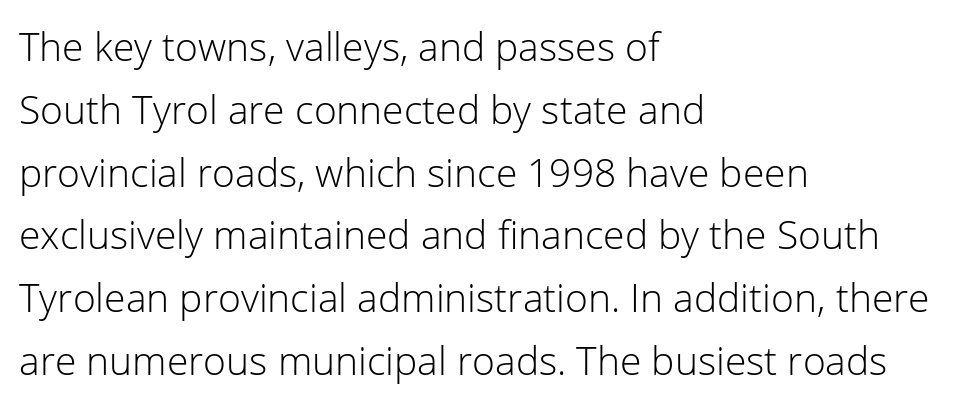
Q: Is the text bold? A: No.
Q: Is the text italic (slanted)? A: No, it is upright.
Q: Is the typeface a serif or a sans-serif typeface? A: Sans-serif.
Q: Is the text underlined? A: No.
Q: How is the paragraph aligned? A: Left-aligned.
Q: Is the spacing between letters normal or unusually wide? A: Normal.
Q: Is the spacing between lines tight, normal or loose? A: Normal.
Q: Width (condensed, normal, or wide)? A: Normal.
Q: Stroke contrast? A: Low.
Q: x-height? A: Medium.
Q: Monospaced? A: No.
